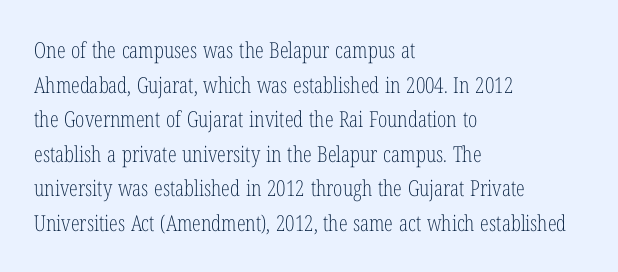
Q: Is the text bold? A: No.
Q: Is the text italic (slanted)? A: No, it is upright.
Q: Is the text underlined? A: No.
Q: How is the paragraph aligned? A: Left-aligned.
Q: Is the spacing between letters normal or unusually wide? A: Normal.
Q: Is the spacing between lines tight, normal or loose? A: Normal.
